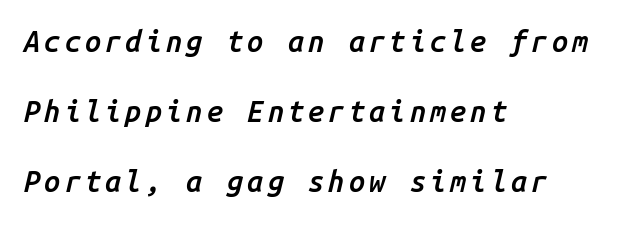
{"italic": "yes", "lean": "right", "slant_degrees": 14, "bold": "semi", "weight": "semibold", "width": "normal", "stroke_contrast": "low", "x_height": "medium", "monospaced": "yes", "underline": "no", "align": "left", "line_spacing": "loose", "line_spacing_ratio": 2.42, "glyph_px": 29}
